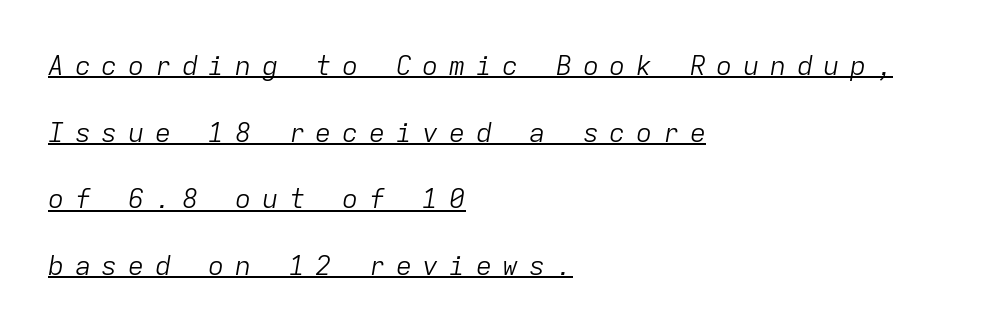
Q: Is the text bold? A: No.
Q: Is the text italic (slanted)? A: Yes, it leans right by about 9 degrees.
Q: Is the text underlined? A: Yes.
Q: How is the paragraph aligned? A: Left-aligned.
Q: Is the spacing between letters normal or unusually wide? A: Unusually wide.
Q: Is the spacing between lines tight, normal or loose? A: Loose.
